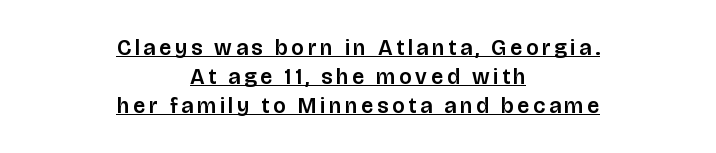
Q: Is the text italic (slanted)? A: No, it is upright.
Q: Is the text underlined? A: Yes.
Q: How is the paragraph aligned? A: Centered.
Q: Is the spacing between lines tight, normal or loose? A: Normal.
